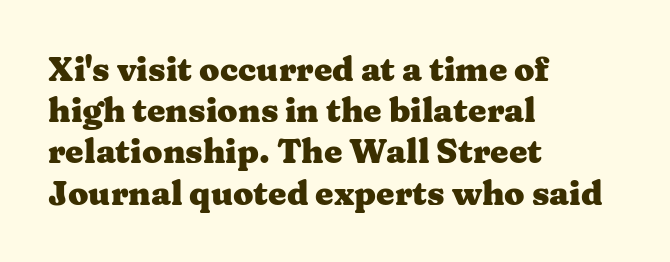
A clean baseline with only descenders dipping below it. Is there much room between lines? A standard amount, neither cramped nor airy. You could not count columns in this text — the font is proportionally spaced. Short and long lines alike share a common starting point at left. The passage shown is typeset with a serif family. The passage shown has conventional tracking throughout.
